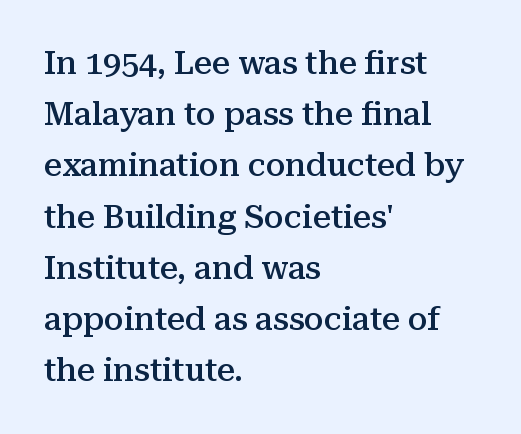
The rendering uses natural spacing where letterforms have individual widths. The lines are quadded left. Do the letters lean? They stand straight. Unlike a clean sans, this face finishes its strokes with serifs. A bit beefed up — I'd call it semibold rather than bold. Bare-footed words on every line.
